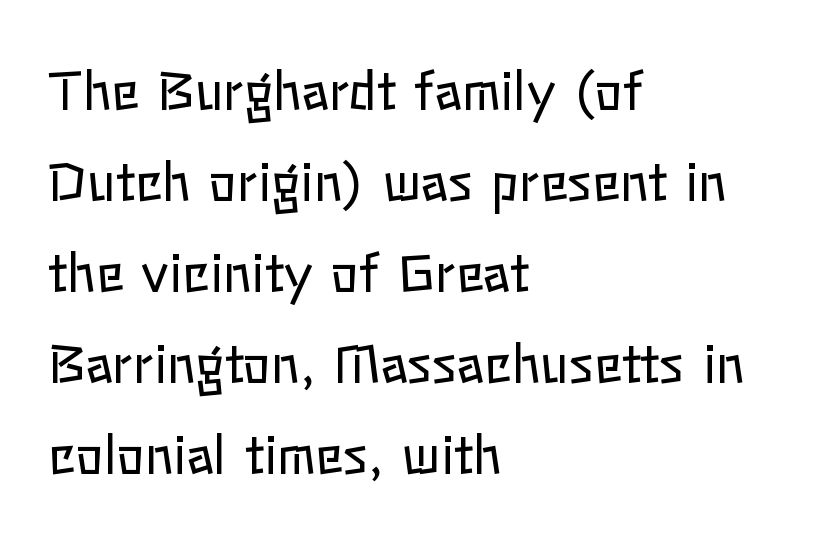
Q: Is the text bold? A: No.
Q: Is the text italic (slanted)? A: No, it is upright.
Q: Is the text underlined? A: No.
Q: How is the paragraph aligned? A: Left-aligned.
Q: Is the spacing between letters normal or unusually wide? A: Normal.
Q: Width (condensed, normal, or wide)? A: Normal.
Q: Stroke contrast? A: Low.
Q: x-height? A: Medium.
Q: Monospaced? A: No.
